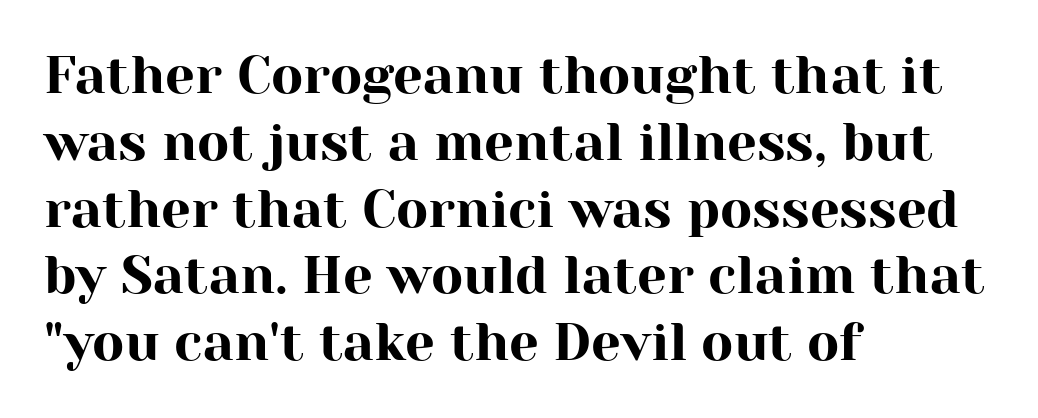
The image shows 53 px serif type, upright; set left-aligned, normal line spacing (1.26x), normal letter spacing, not underlined; high stroke contrast and a medium x-height.
